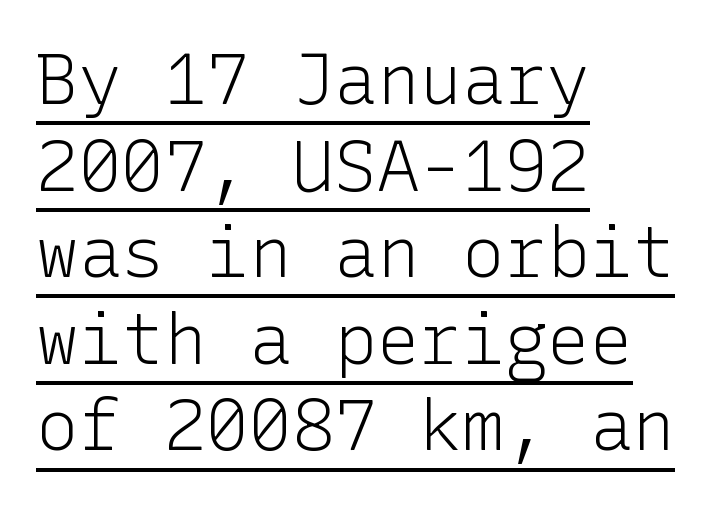
{"serif": "no", "italic": "no", "bold": "no", "weight": "light", "width": "normal", "stroke_contrast": "low", "x_height": "medium", "underline": "yes", "align": "left", "line_spacing_ratio": 1.22, "letter_spacing": "normal", "letter_spacing_em": 0.0, "glyph_px": 71}
